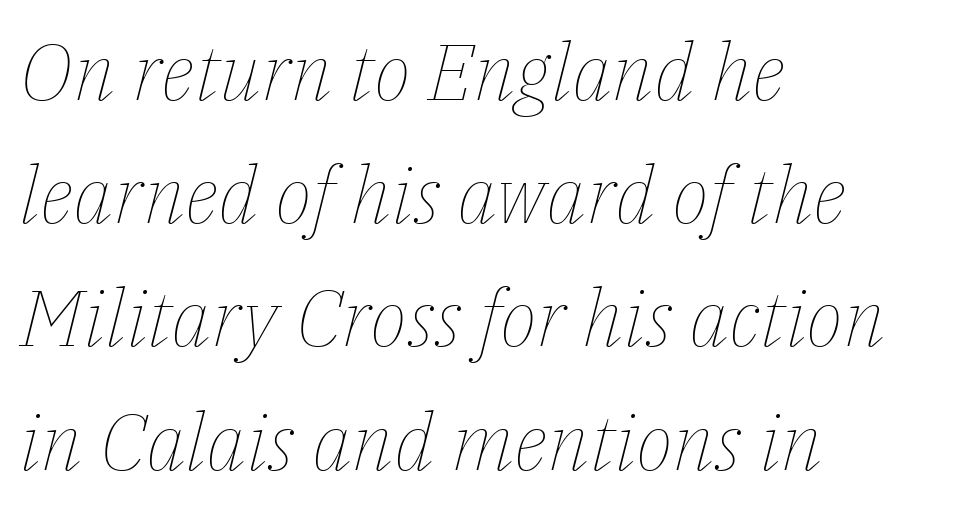
The image shows 79 px thin type, italic (leaning right); set left-aligned, normal line spacing (1.56x), normal letter spacing, not underlined; low stroke contrast and a medium x-height.
